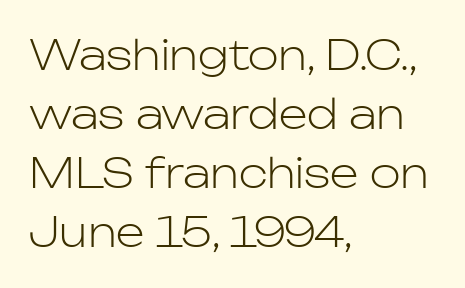
Q: Is the text bold? A: No.
Q: Is the text italic (slanted)? A: No, it is upright.
Q: Is the typeface a serif or a sans-serif typeface? A: Sans-serif.
Q: Is the text underlined? A: No.
Q: How is the paragraph aligned? A: Left-aligned.
Q: Is the spacing between letters normal or unusually wide? A: Normal.
Q: Is the spacing between lines tight, normal or loose? A: Normal.
Q: Width (condensed, normal, or wide)? A: Normal.
Q: Stroke contrast? A: Low.
Q: x-height? A: Medium.
Q: Monospaced? A: No.
